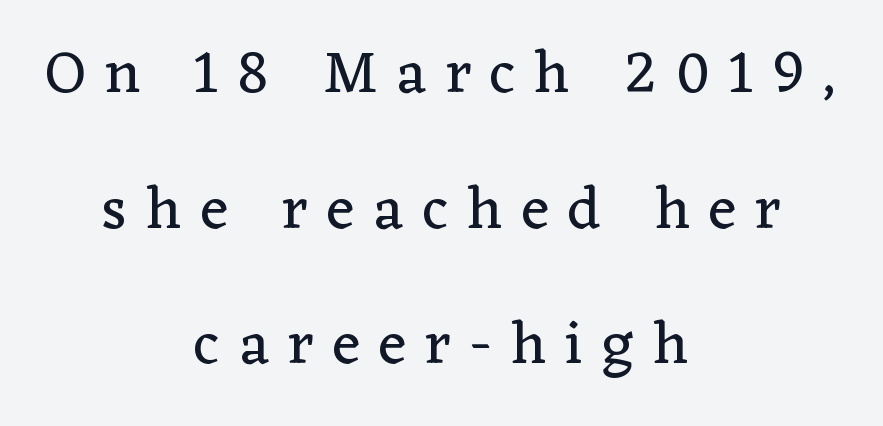
Q: Is the text bold? A: No.
Q: Is the text italic (slanted)? A: No, it is upright.
Q: Is the typeface a serif or a sans-serif typeface? A: Serif.
Q: Is the text underlined? A: No.
Q: How is the paragraph aligned? A: Centered.
Q: Is the spacing between letters normal or unusually wide? A: Unusually wide.
Q: Is the spacing between lines tight, normal or loose? A: Loose.
Q: Width (condensed, normal, or wide)? A: Normal.
Q: Stroke contrast? A: Low.
Q: x-height? A: Medium.
Q: Monospaced? A: No.
